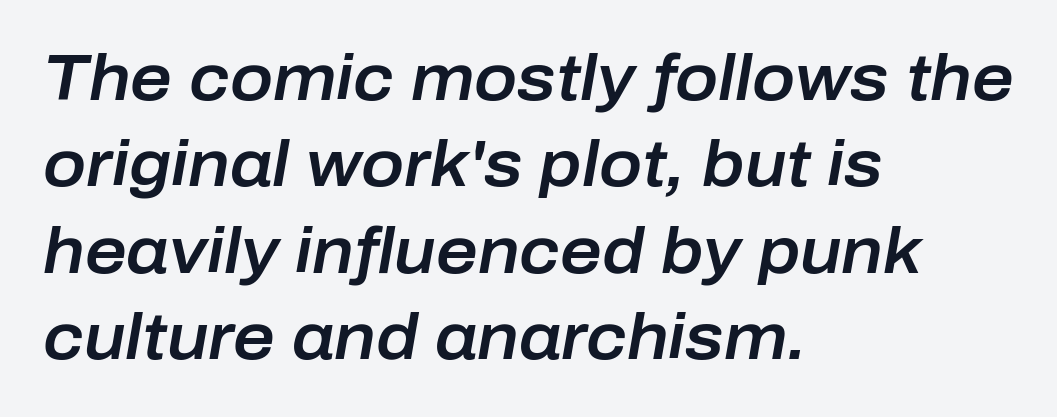
Lines of text with bare space underneath. The paragraph shown leans on its left margin. The rendering uses natural spacing where letterforms have individual widths. Nobody touched the tracking dial on this one. Baseline-to-baseline distance is the conventional proportion of letter height.
